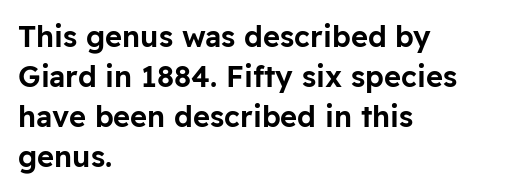
Q: Is the text italic (slanted)? A: No, it is upright.
Q: Is the typeface a serif or a sans-serif typeface? A: Sans-serif.
Q: Is the text underlined? A: No.
Q: How is the paragraph aligned? A: Left-aligned.
Q: Is the spacing between letters normal or unusually wide? A: Normal.
Q: Is the spacing between lines tight, normal or loose? A: Normal.
Q: Width (condensed, normal, or wide)? A: Normal.
Q: Stroke contrast? A: Low.
Q: x-height? A: Medium.
Q: Monospaced? A: No.
